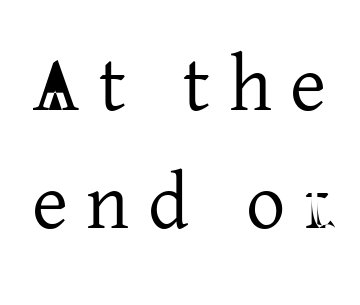
{"serif": "yes", "italic": "no", "width": "normal", "stroke_contrast": "low", "x_height": "medium", "monospaced": "no", "underline": "no", "line_spacing": "normal", "line_spacing_ratio": 1.51, "letter_spacing": "wide", "letter_spacing_em": 0.24, "glyph_px": 78}
